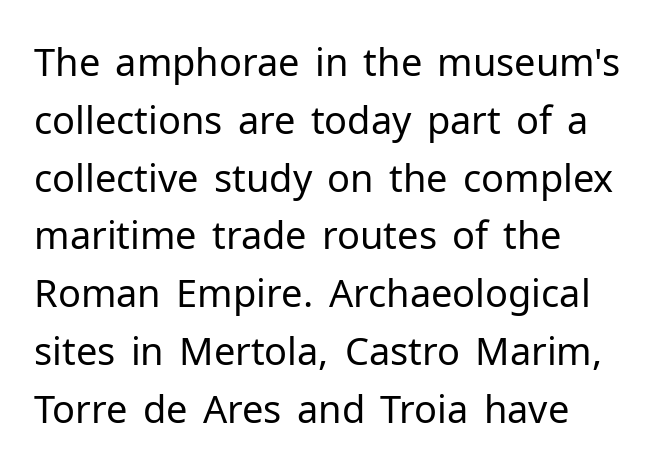
The image shows 38 px regular-weight sans-serif type, upright; set left-aligned, normal line spacing (1.52x), normal letter spacing, not underlined; low stroke contrast and a medium x-height.
